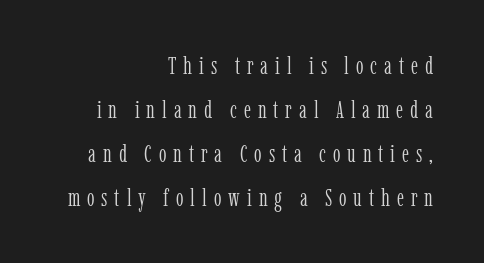
Q: Is the text bold? A: No.
Q: Is the text italic (slanted)? A: No, it is upright.
Q: Is the text underlined? A: No.
Q: How is the paragraph aligned? A: Right-aligned.
Q: Is the spacing between letters normal or unusually wide? A: Unusually wide.
